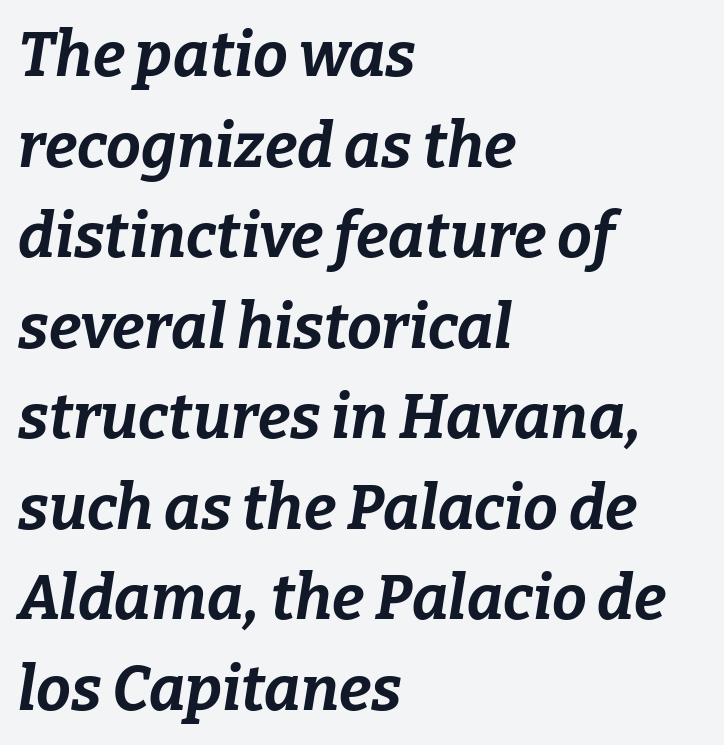
Q: Is the text bold? A: Yes.
Q: Is the text italic (slanted)? A: Yes, it leans right by about 9 degrees.
Q: Is the text underlined? A: No.
Q: How is the paragraph aligned? A: Left-aligned.
Q: Is the spacing between letters normal or unusually wide? A: Normal.
Q: Is the spacing between lines tight, normal or loose? A: Normal.
Q: Width (condensed, normal, or wide)? A: Normal.
Q: Stroke contrast? A: Low.
Q: x-height? A: Medium.
Q: Monospaced? A: No.
